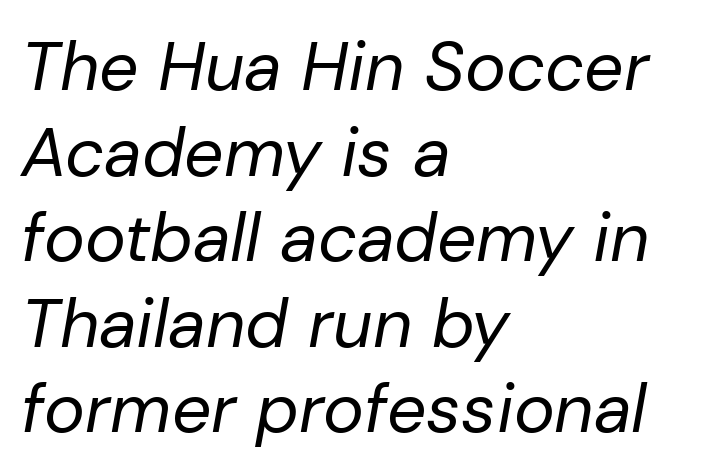
The image shows 69 px regular-weight type, italic (leaning right); set left-aligned, line spacing 1.24x, normal letter spacing, not underlined; low stroke contrast and a medium x-height.
